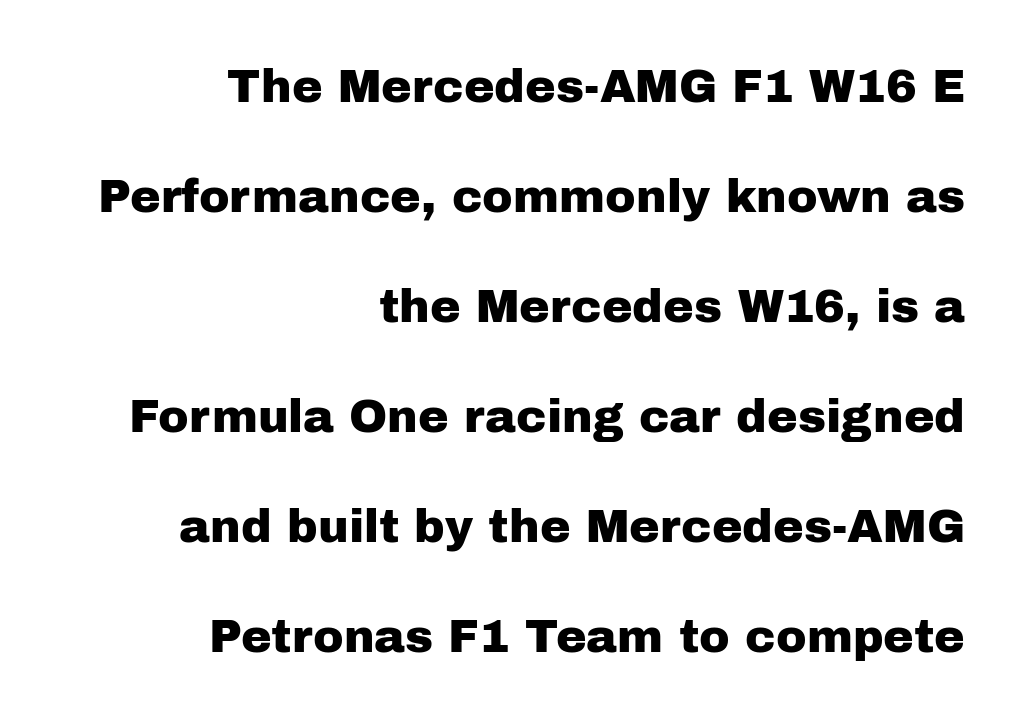
{"serif": "no", "italic": "no", "width": "normal", "stroke_contrast": "low", "x_height": "medium", "monospaced": "no", "underline": "no", "align": "right", "line_spacing": "loose", "line_spacing_ratio": 2.39, "letter_spacing": "normal", "letter_spacing_em": 0.0, "glyph_px": 46}
